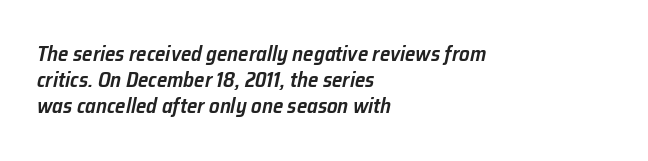
The image shows 21 px text type, italic (leaning right); set left-aligned, normal line spacing (1.25x), normal letter spacing, not underlined.
